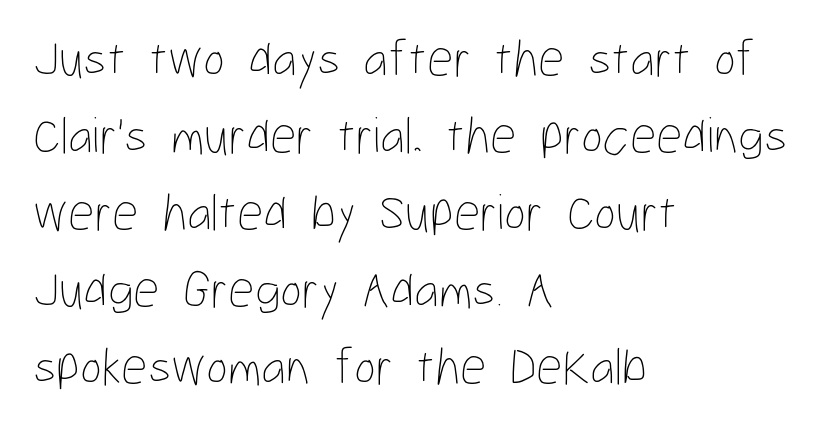
{"italic": "no", "bold": "no", "weight": "thin", "width": "condensed", "stroke_contrast": "low", "x_height": "medium", "monospaced": "no", "underline": "no", "align": "left", "line_spacing": "normal", "line_spacing_ratio": 1.48, "letter_spacing": "normal", "letter_spacing_em": 0.0, "glyph_px": 52}
